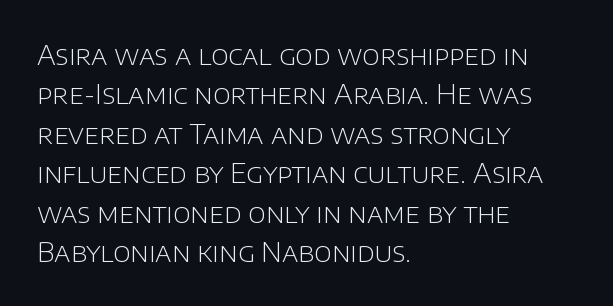
Q: Is the text bold? A: No.
Q: Is the text italic (slanted)? A: No, it is upright.
Q: Is the text underlined? A: No.
Q: How is the paragraph aligned? A: Left-aligned.
Q: Is the spacing between letters normal or unusually wide? A: Normal.
Q: Is the spacing between lines tight, normal or loose? A: Normal.
